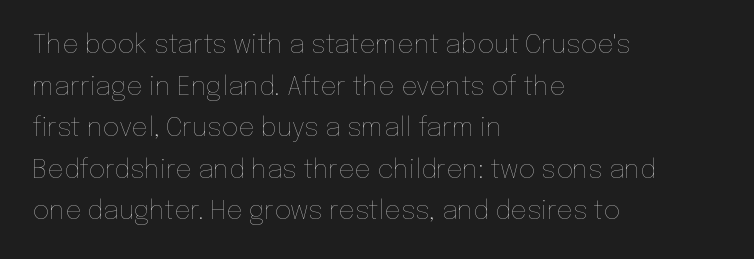
{"italic": "no", "bold": "no", "underline": "no", "align": "left", "line_spacing": "normal", "line_spacing_ratio": 1.6, "letter_spacing": "normal", "letter_spacing_em": 0.0, "glyph_px": 26}
